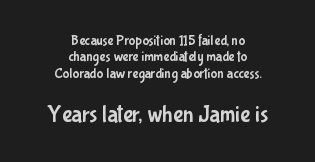
Descenders hang freely into open space. Visually the block forms a symmetrical silhouette, jagged on both flanks. Top chunk: small. Bottom chunk: large. Upright lettering throughout.
